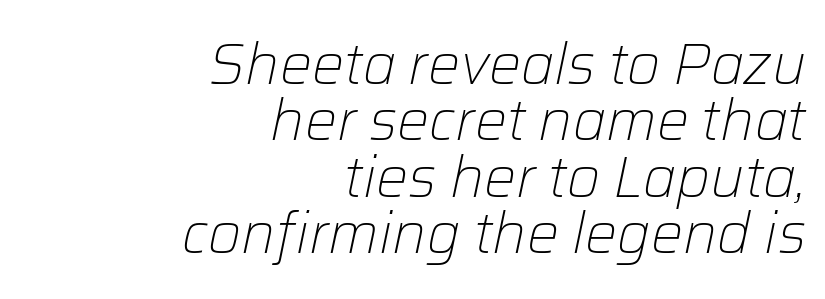
{"italic": "yes", "lean": "right", "slant_degrees": 12, "bold": "no", "weight": "light", "width": "normal", "stroke_contrast": "low", "x_height": "medium", "monospaced": "no", "underline": "no", "align": "right", "line_spacing": "tight", "line_spacing_ratio": 0.99, "letter_spacing": "normal", "letter_spacing_em": 0.0, "glyph_px": 57}
